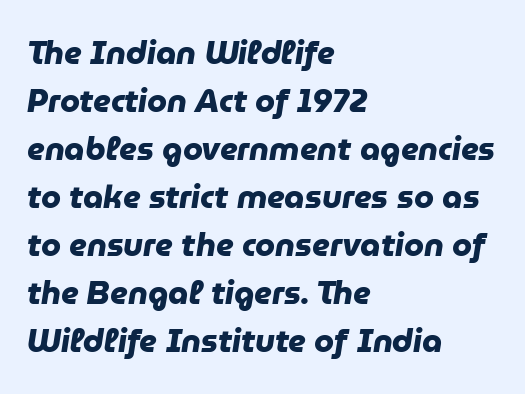
Each row of text sits above clean, open space. Is the letter spacing exaggerated? No — it looks like the ordinary default. To sum up the face: it is a sans, with no serifs. Every letter is thick-stroked: bold, no question. The paragraph has a hard left edge and a soft right edge.
